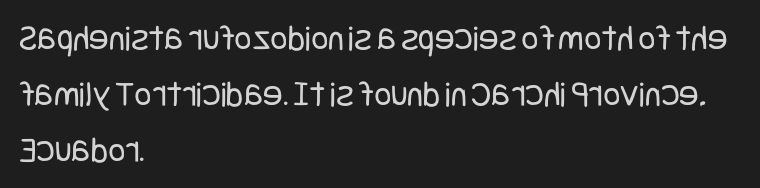
The image shows 37 px regular-weight, condensed sans-serif type, upright; set left-aligned, normal line spacing (1.51x), normal letter spacing, not underlined; low stroke contrast and a large x-height.
